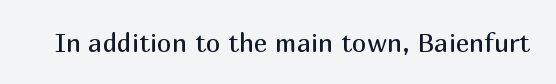
{"italic": "no", "bold": "no", "underline": "no", "letter_spacing": "normal", "letter_spacing_em": 0.0, "glyph_px": 26}
